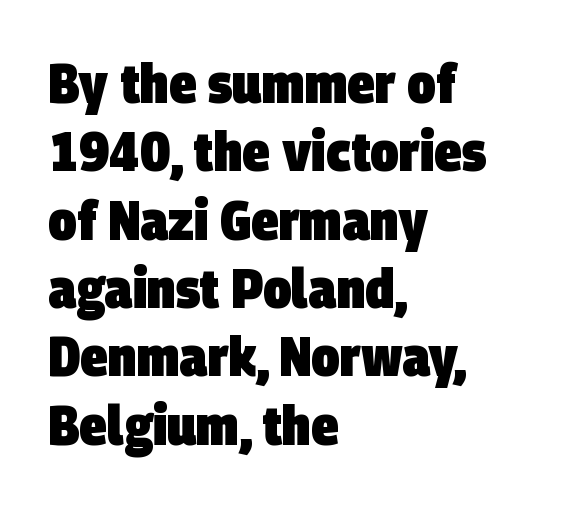
{"serif": "no", "bold": "yes", "weight": "heavy", "width": "condensed", "stroke_contrast": "low", "x_height": "large", "monospaced": "no", "underline": "no", "align": "left", "line_spacing_ratio": 1.22, "letter_spacing": "normal", "letter_spacing_em": 0.0, "glyph_px": 56}
